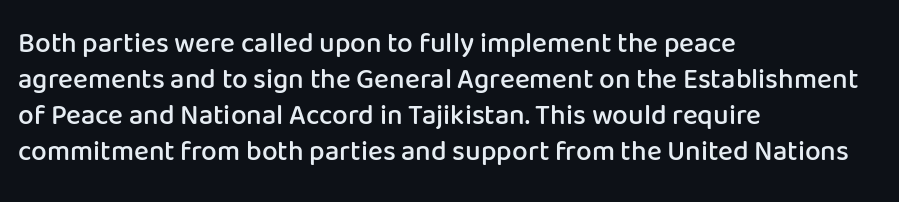
{"serif": "no", "italic": "no", "bold": "semi", "weight": "semibold", "width": "normal", "stroke_contrast": "low", "x_height": "medium", "monospaced": "no", "underline": "no", "align": "left", "line_spacing": "normal", "line_spacing_ratio": 1.28, "letter_spacing": "normal", "letter_spacing_em": 0.0, "glyph_px": 28}
